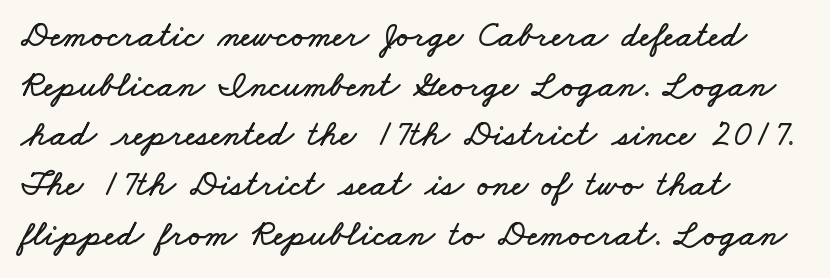
The image shows 36 px wide type; set left-aligned, normal line spacing (1.38x), normal letter spacing, not underlined; low stroke contrast and a small x-height.
